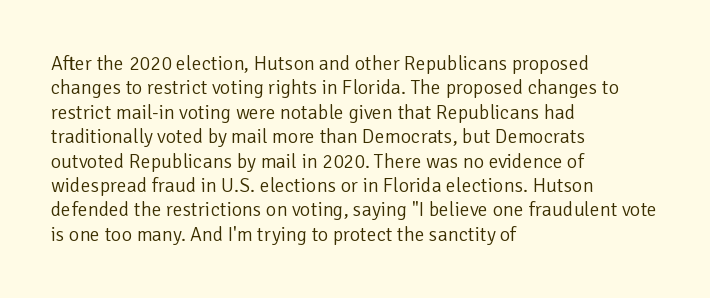
{"italic": "no", "bold": "no", "underline": "no", "align": "left", "line_spacing_ratio": 1.22, "letter_spacing": "normal", "letter_spacing_em": 0.0, "glyph_px": 20}
